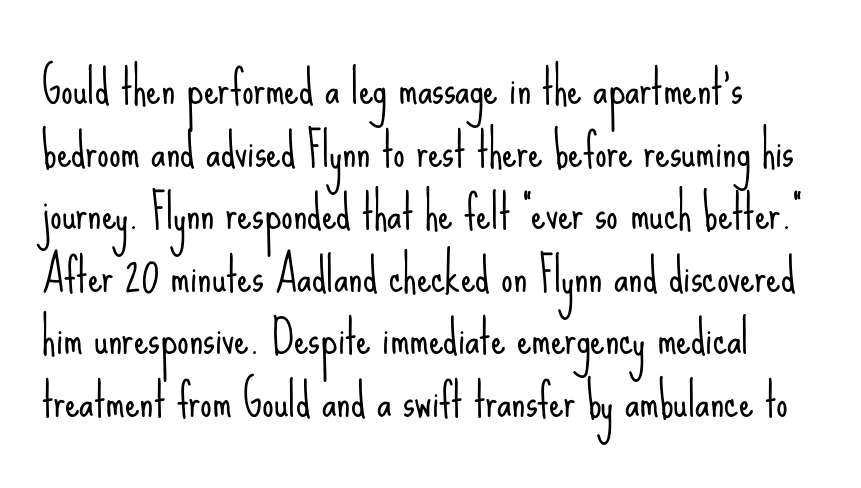
Q: Is the text bold? A: No.
Q: Is the text italic (slanted)? A: No, it is upright.
Q: Is the typeface a serif or a sans-serif typeface? A: Sans-serif.
Q: Is the text underlined? A: No.
Q: Is the spacing between letters normal or unusually wide? A: Normal.
Q: Is the spacing between lines tight, normal or loose? A: Normal.
Q: Width (condensed, normal, or wide)? A: Condensed.
Q: Stroke contrast? A: Low.
Q: x-height? A: Small.
Q: Monospaced? A: No.
